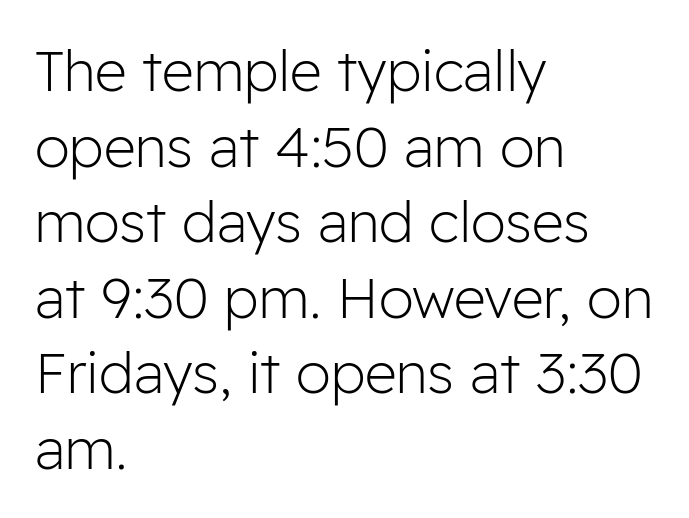
Q: Is the text bold? A: No.
Q: Is the text italic (slanted)? A: No, it is upright.
Q: Is the typeface a serif or a sans-serif typeface? A: Sans-serif.
Q: Is the text underlined? A: No.
Q: How is the paragraph aligned? A: Left-aligned.
Q: Is the spacing between letters normal or unusually wide? A: Normal.
Q: Is the spacing between lines tight, normal or loose? A: Normal.
Q: Width (condensed, normal, or wide)? A: Normal.
Q: Stroke contrast? A: Low.
Q: x-height? A: Medium.
Q: Monospaced? A: No.
